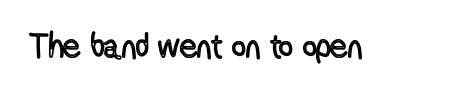
The image shows 34 px condensed type, upright; set normal letter spacing, not underlined; a medium x-height.
